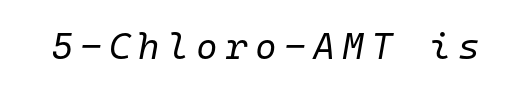
The image shows 37 px regular-weight type, italic (leaning right), monospaced; set unusually wide letter spacing (+0.2 em), not underlined; low stroke contrast and a medium x-height.
